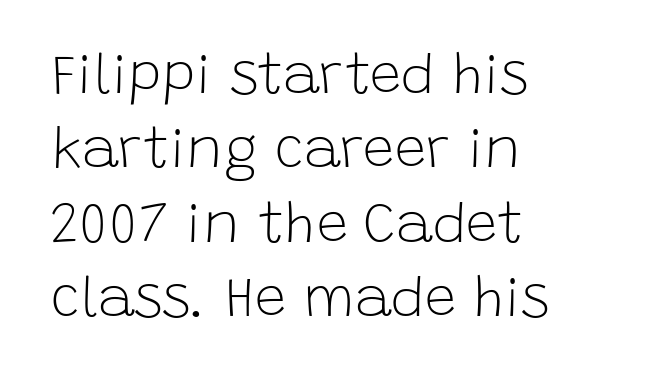
The image shows 56 px light sans-serif type, upright; set left-aligned, normal line spacing (1.33x), normal letter spacing, not underlined; low stroke contrast and a large x-height.
